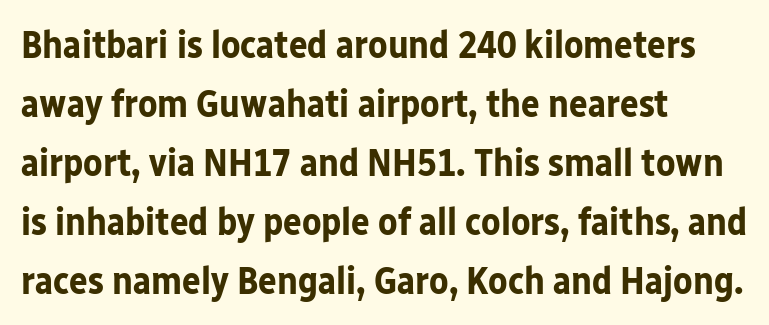
Q: Is the text bold? A: Yes.
Q: Is the text italic (slanted)? A: No, it is upright.
Q: Is the typeface a serif or a sans-serif typeface? A: Sans-serif.
Q: Is the text underlined? A: No.
Q: How is the paragraph aligned? A: Left-aligned.
Q: Is the spacing between letters normal or unusually wide? A: Normal.
Q: Is the spacing between lines tight, normal or loose? A: Normal.
Q: Width (condensed, normal, or wide)? A: Normal.
Q: Stroke contrast? A: Low.
Q: x-height? A: Medium.
Q: Monospaced? A: No.
